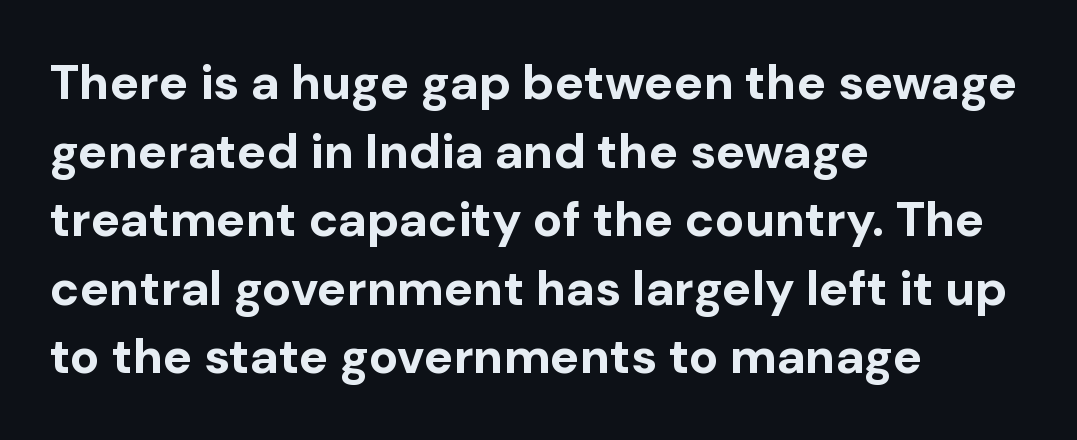
The image shows 49 px bold sans-serif type, upright; set left-aligned, normal line spacing (1.4x), normal letter spacing, not underlined; low stroke contrast and a medium x-height.
